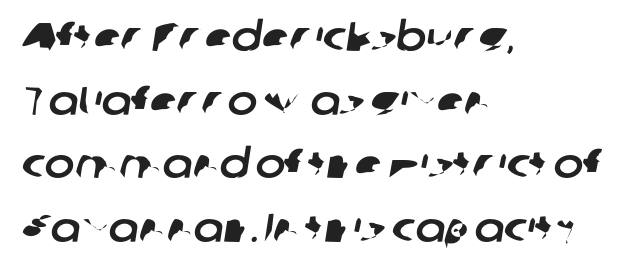
{"serif": "no", "width": "normal", "stroke_contrast": "low", "x_height": "medium", "monospaced": "no", "underline": "no", "align": "left", "line_spacing": "normal", "line_spacing_ratio": 1.59, "letter_spacing": "normal", "letter_spacing_em": 0.0, "glyph_px": 40}
